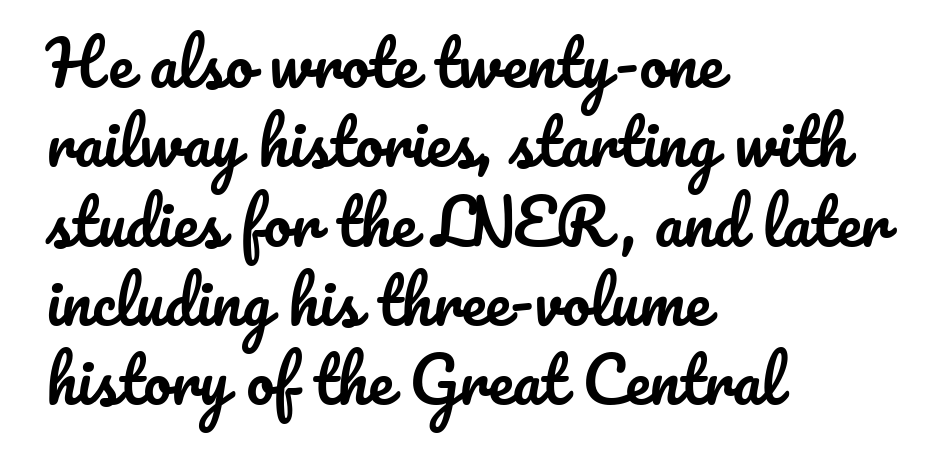
Q: Is the text italic (slanted)? A: Yes.
Q: Is the text underlined? A: No.
Q: How is the paragraph aligned? A: Left-aligned.
Q: Is the spacing between letters normal or unusually wide? A: Normal.
Q: Is the spacing between lines tight, normal or loose? A: Normal.
Q: Width (condensed, normal, or wide)? A: Normal.
Q: Stroke contrast? A: Low.
Q: x-height? A: Small.
Q: Monospaced? A: No.
